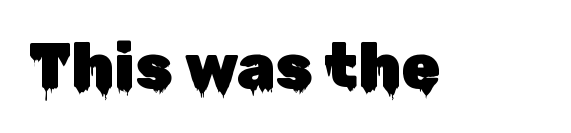
In terms of letterspacing, this is plain default setting. These lines are rendered in a variable-pitch font. Lines of text with bare space underneath. Typographically, this falls in the sans-serif category. Rendered with straight, roman letterforms.
